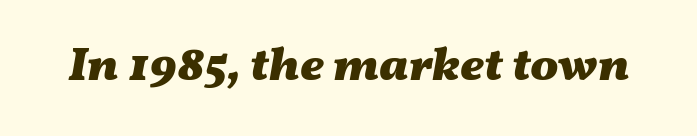
The image shows 47 px heavy, wide type, italic (leaning right); set normal letter spacing, not underlined; medium stroke contrast and a medium x-height.
